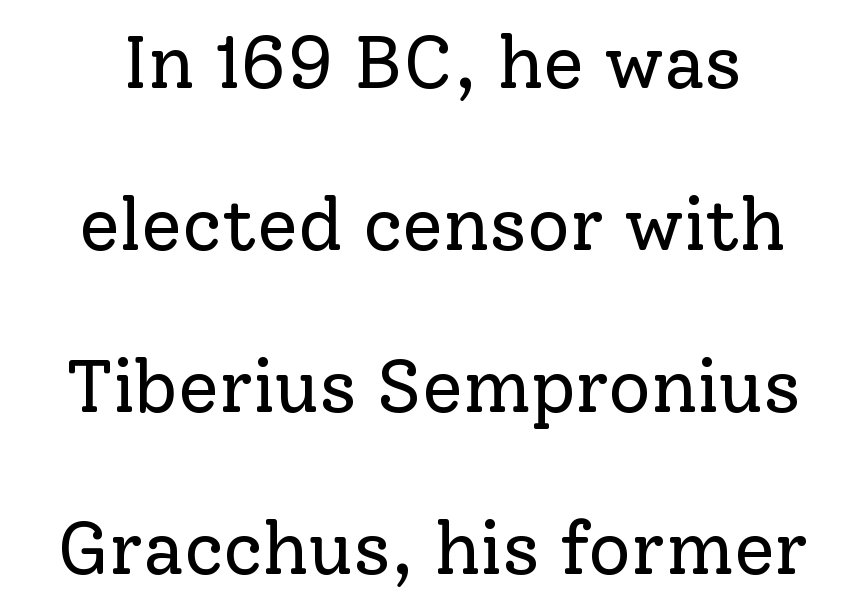
{"serif": "yes", "italic": "no", "bold": "no", "weight": "regular", "width": "normal", "stroke_contrast": "low", "x_height": "medium", "monospaced": "no", "underline": "no", "align": "center", "line_spacing": "loose", "line_spacing_ratio": 2.19, "letter_spacing": "normal", "letter_spacing_em": 0.0, "glyph_px": 74}
